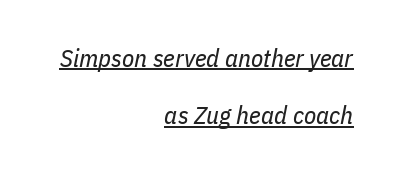
Heft: none added — not bold. The font's italic variant was chosen for this text. Quick note: underline on. The setting favours the right margin, as signatures and pull-quotes sometimes do.
